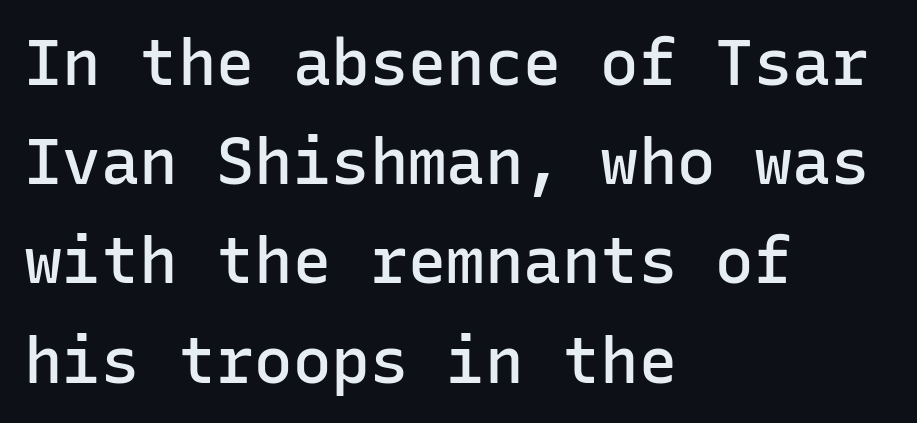
The rows are spaced the way most documents space them. Its strokes are somewhat broadened, the hallmark of semibold type. Upright lettering throughout. The face used here is monospaced, like something from a code editor. One-word summary of the alignment: left.
